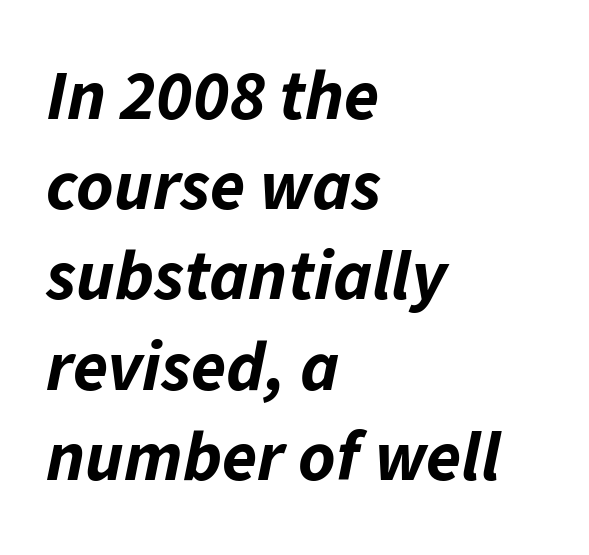
{"italic": "yes", "lean": "right", "slant_degrees": 11, "bold": "yes", "weight": "bold", "width": "normal", "stroke_contrast": "low", "x_height": "medium", "monospaced": "no", "underline": "no", "align": "left", "line_spacing": "normal", "line_spacing_ratio": 1.27, "letter_spacing": "normal", "letter_spacing_em": 0.0, "glyph_px": 71}
